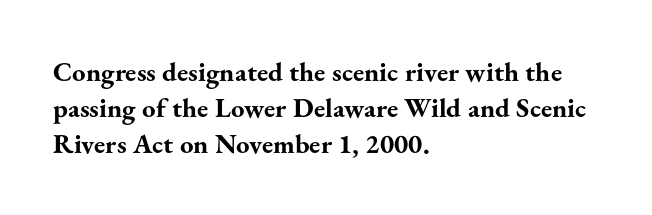
{"italic": "no", "bold": "yes", "underline": "no", "align": "left", "line_spacing": "normal", "line_spacing_ratio": 1.33, "letter_spacing": "normal", "letter_spacing_em": 0.0, "glyph_px": 27}
